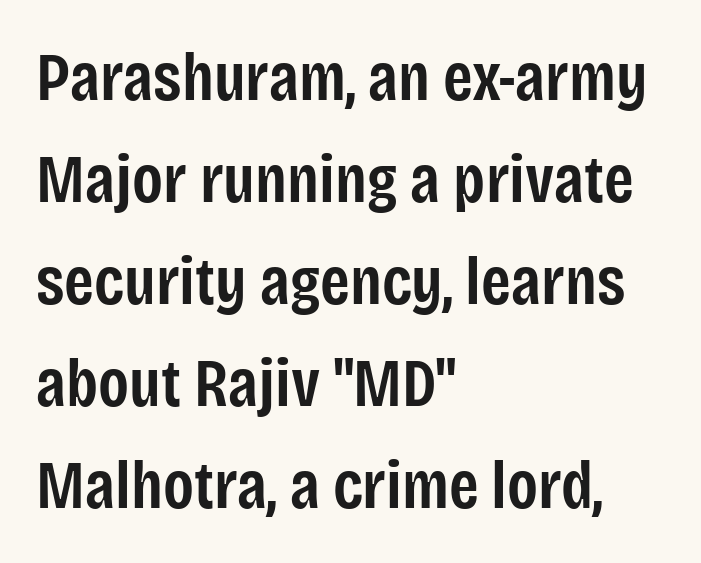
Q: Is the text bold? A: Semi-bold.
Q: Is the text italic (slanted)? A: No, it is upright.
Q: Is the typeface a serif or a sans-serif typeface? A: Sans-serif.
Q: Is the text underlined? A: No.
Q: How is the paragraph aligned? A: Left-aligned.
Q: Is the spacing between letters normal or unusually wide? A: Normal.
Q: Is the spacing between lines tight, normal or loose? A: Normal.
Q: Width (condensed, normal, or wide)? A: Condensed.
Q: Stroke contrast? A: Low.
Q: x-height? A: Large.
Q: Monospaced? A: No.
